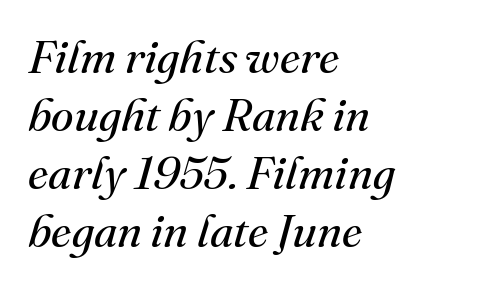
In CSS terms this would be text-align: left. You can tell from the footed stems that serif type was used. Each new line begins a customary step beneath the previous one. Caption: standard tracking, unaltered. These lines were composed using italics. The glyphs are unaccompanied by any horizontal stroke below them.
